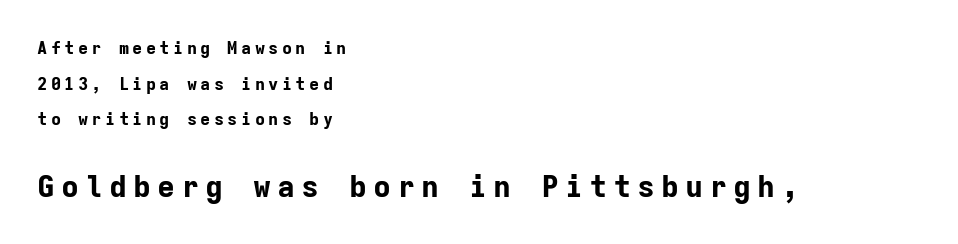
Q: Is the text bold? A: Yes.
Q: Is the text italic (slanted)? A: No, it is upright.
Q: Is the typeface a serif or a sans-serif typeface? A: Sans-serif.
Q: Is the text underlined? A: No.
Q: How is the paragraph aligned? A: Left-aligned.
Q: Is the spacing between letters normal or unusually wide? A: Unusually wide.
Q: Is the spacing between lines tight, normal or loose? A: Loose.
Q: Which block of text is set in a larger size, the first (top) or the second (bottom)? A: The second (bottom) one.
Q: Width (condensed, normal, or wide)? A: Normal.
Q: Stroke contrast? A: Low.
Q: x-height? A: Medium.
Q: Monospaced? A: Yes.
